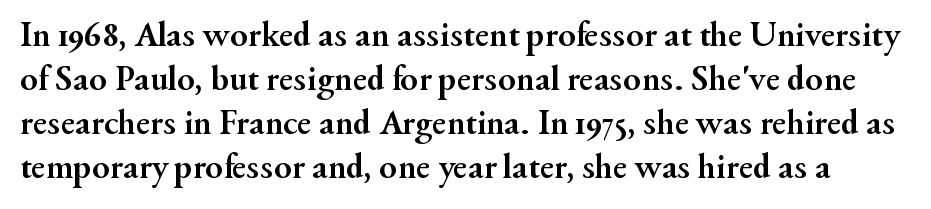
Q: Is the text bold? A: Yes.
Q: Is the text italic (slanted)? A: No, it is upright.
Q: Is the typeface a serif or a sans-serif typeface? A: Serif.
Q: Is the text underlined? A: No.
Q: Is the spacing between letters normal or unusually wide? A: Normal.
Q: Width (condensed, normal, or wide)? A: Normal.
Q: Stroke contrast? A: Medium.
Q: x-height? A: Small.
Q: Monospaced? A: No.
